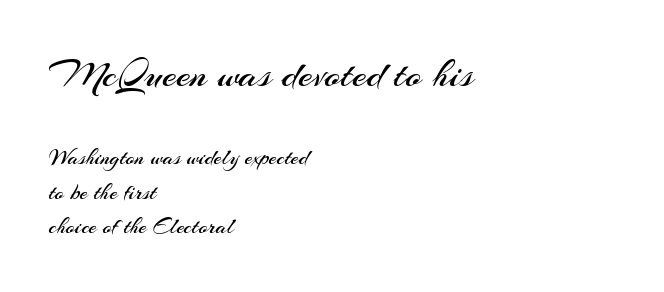
{"serif": "no", "bold": "no", "weight": "regular", "width": "normal", "stroke_contrast": "medium", "x_height": "small", "monospaced": "no", "underline": "no", "align": "left", "line_spacing": "normal", "line_spacing_ratio": 1.5, "letter_spacing": "normal", "letter_spacing_em": 0.0, "larger_block": "first", "size_ratio": 1.78, "glyph_px": 41}
